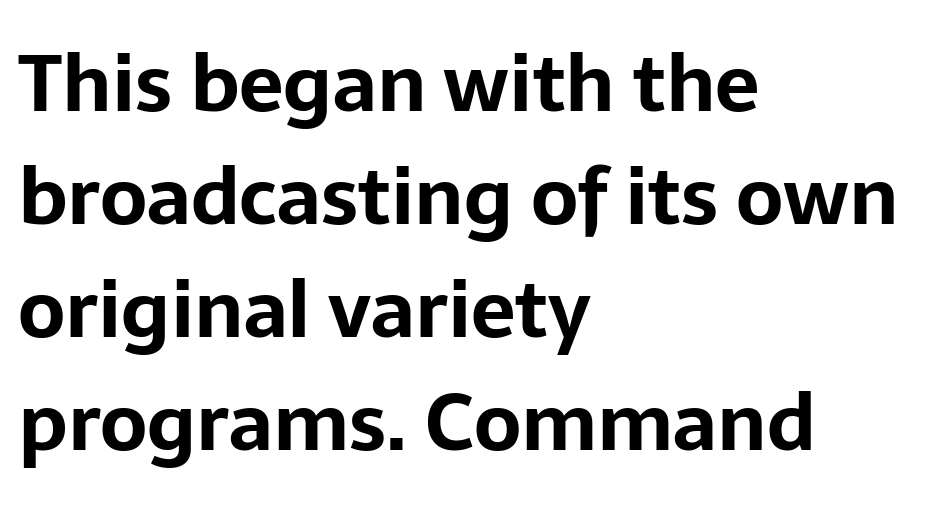
The image shows 79 px bold sans-serif type, upright; set left-aligned, normal line spacing (1.43x), normal letter spacing, not underlined; low stroke contrast and a medium x-height.
